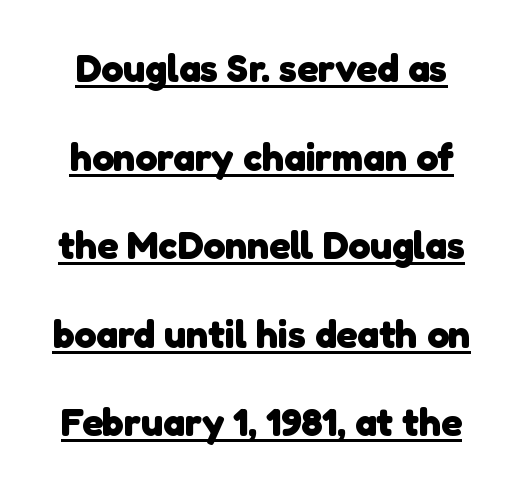
Students, note that the glyphs here touch the page at normal intervals. The block of text is sparse from top to bottom, with ample space between rows. Bold? Absolutely — the strokes are thick and heavy. The passage shown is underscored from start to finish.
